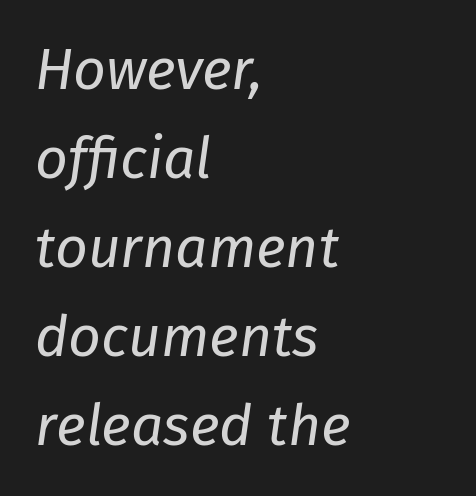
The image shows 57 px regular-weight type, italic (leaning right); set left-aligned, normal line spacing (1.56x), normal letter spacing, not underlined; low stroke contrast and a medium x-height.
